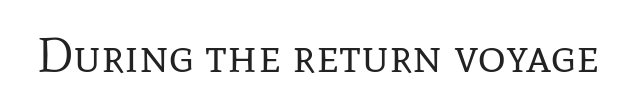
Q: Is the text bold? A: No.
Q: Is the text italic (slanted)? A: No, it is upright.
Q: Is the typeface a serif or a sans-serif typeface? A: Serif.
Q: Is the text underlined? A: No.
Q: Is the spacing between letters normal or unusually wide? A: Normal.
Q: Width (condensed, normal, or wide)? A: Normal.
Q: Stroke contrast? A: Low.
Q: x-height? A: Medium.
Q: Monospaced? A: No.
